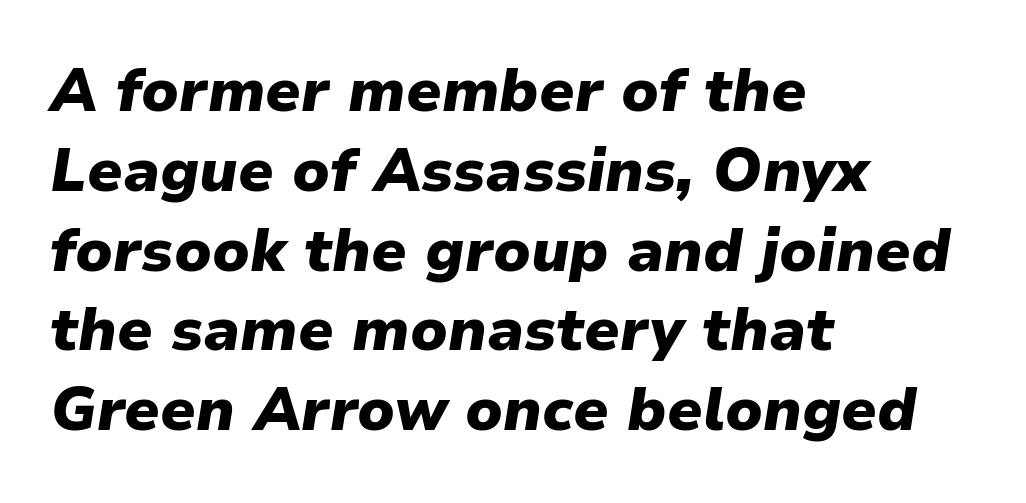
The image shows 60 px heavy type, italic (leaning right); set left-aligned, normal line spacing (1.33x), normal letter spacing, not underlined; low stroke contrast and a medium x-height.
